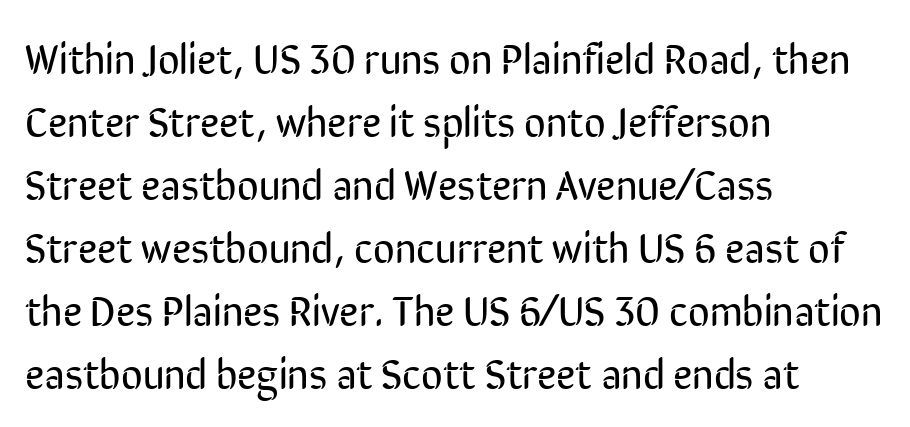
{"serif": "no", "italic": "no", "bold": "no", "weight": "regular", "width": "condensed", "stroke_contrast": "low", "x_height": "medium", "monospaced": "no", "underline": "no", "align": "left", "line_spacing": "normal", "line_spacing_ratio": 1.5, "letter_spacing": "normal", "letter_spacing_em": 0.0, "glyph_px": 42}
